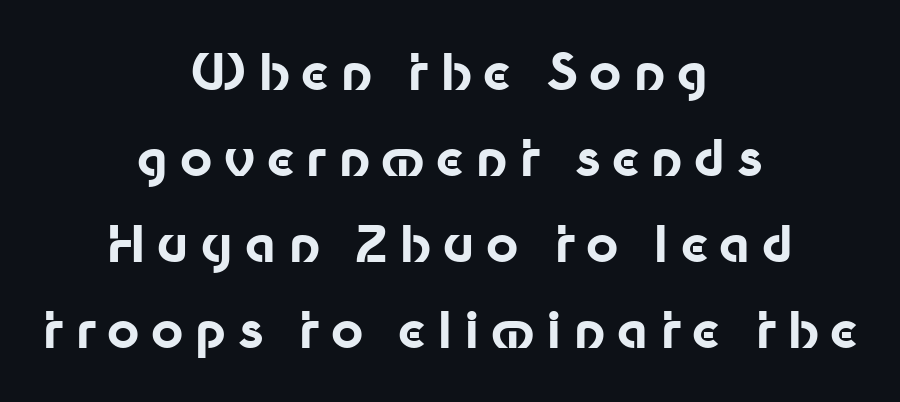
Q: Is the text bold? A: Yes.
Q: Is the text italic (slanted)? A: No, it is upright.
Q: Is the typeface a serif or a sans-serif typeface? A: Sans-serif.
Q: Is the text underlined? A: No.
Q: How is the paragraph aligned? A: Centered.
Q: Is the spacing between letters normal or unusually wide? A: Unusually wide.
Q: Width (condensed, normal, or wide)? A: Normal.
Q: Stroke contrast? A: Low.
Q: x-height? A: Medium.
Q: Monospaced? A: No.
